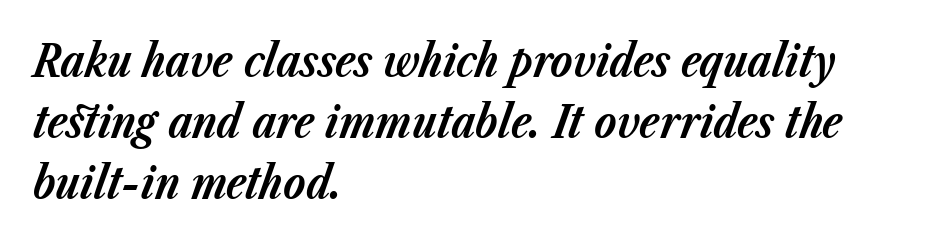
The block of text has a typical density, with ordinary space between rows. Tracking value appears to be zero — textbook default spacing. Compared with an ordinary text face, these strokes are far heavier — a full bold. Tall strokes in this sample are angled rather than plumb. The rendering uses natural spacing where letterforms have individual widths.
